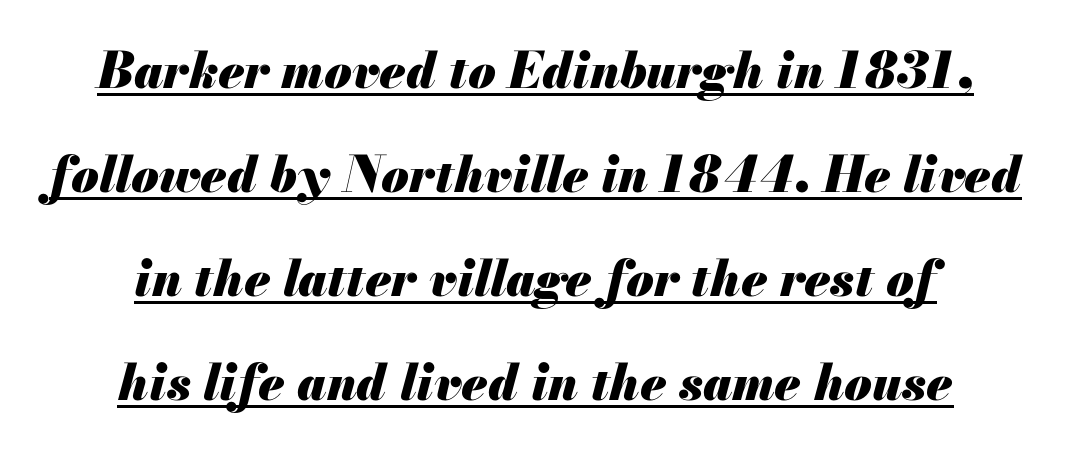
The image shows 50 px heavy type, italic (leaning right); set centered, loose line spacing (2.08x), normal letter spacing, underlined; medium stroke contrast and a small x-height.
